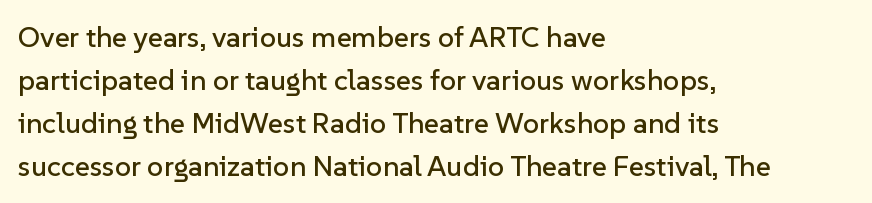
Nope, no serifs anywhere on these letters. If you drew a ruler down the left edge, every line would touch it. This is roman type, the default non-slanted kind. Plain, unruled lines of type.
